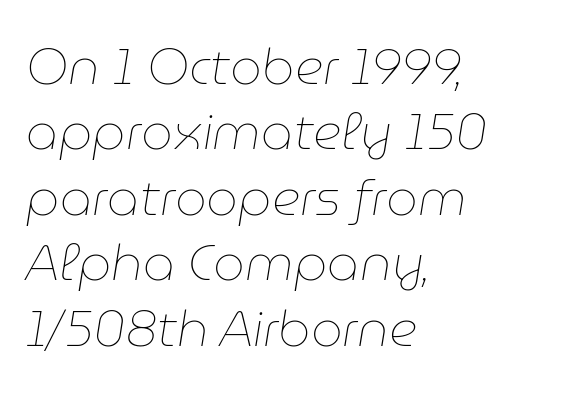
The image shows 50 px thin type, italic (leaning right); set left-aligned, normal line spacing (1.31x), normal letter spacing, not underlined; low stroke contrast and a medium x-height.
